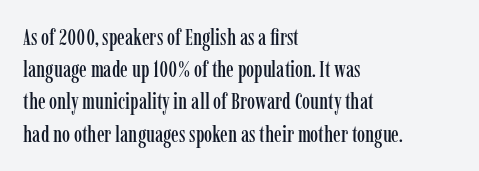
The image shows 23 px text type, upright; set left-aligned, normal line spacing (1.4x), normal letter spacing, not underlined.
